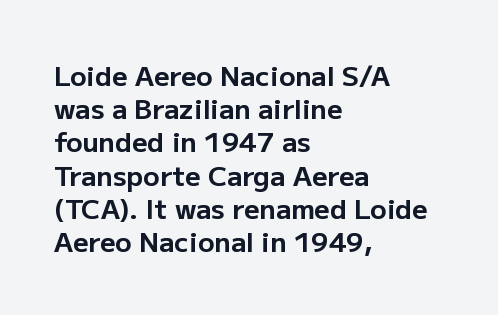
There is no visible air inserted between adjacent glyphs. In terms of weight, the rendering is a true, heavy bold. Visually the block forms a straight wall on the left and a jagged coastline on the right. Lines of text with bare space underneath. If you drew a line through each stem, it would be perfectly vertical.
